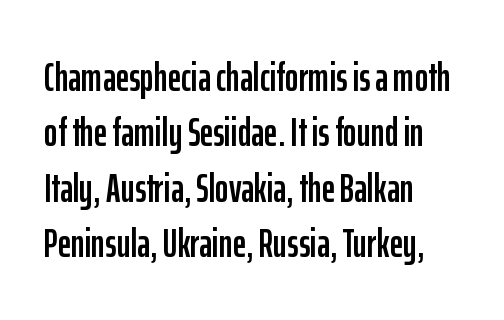
The image shows 41 px condensed sans-serif type, upright; set left-aligned, normal line spacing (1.35x), normal letter spacing, not underlined; low stroke contrast and a medium x-height.
